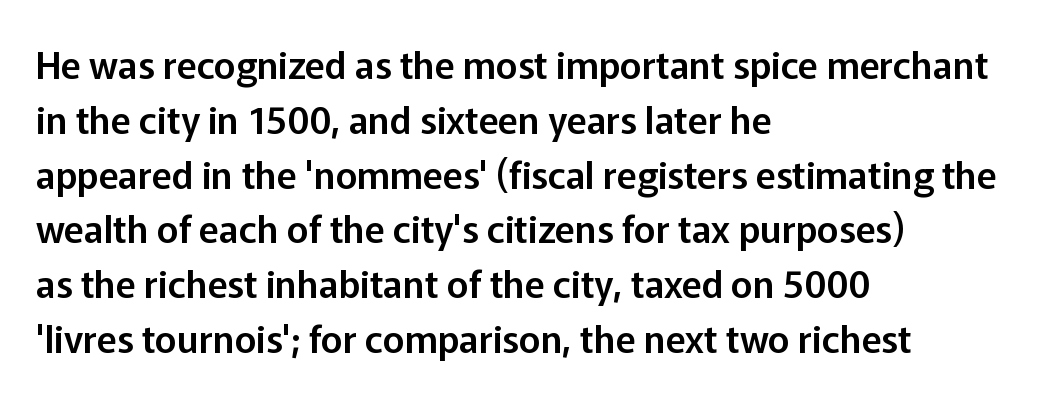
This rendering employs a face without finishing strokes, i.e., a sans-serif. The face used here is rendered with its standard letterfit. In CSS terms this would be text-align: left. Ascenders rise straight up at ninety degrees.
